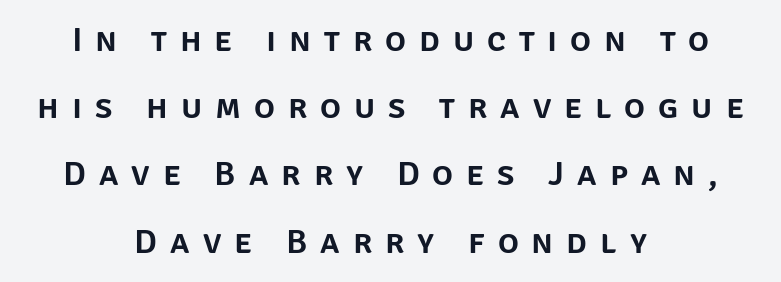
{"serif": "no", "italic": "no", "width": "normal", "stroke_contrast": "low", "x_height": "large", "monospaced": "no", "underline": "no", "align": "center", "line_spacing": "loose", "line_spacing_ratio": 1.92, "letter_spacing": "wide", "letter_spacing_em": 0.37, "glyph_px": 35}
